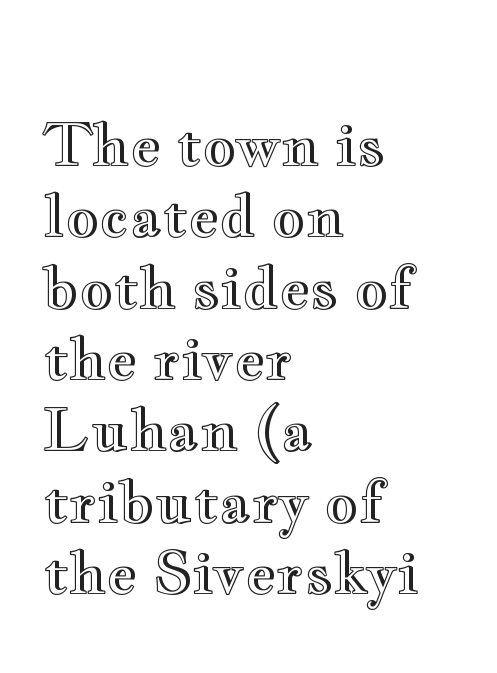
The image shows 58 px wide type, upright; set left-aligned, line spacing 1.23x, normal letter spacing, not underlined; a small x-height.
